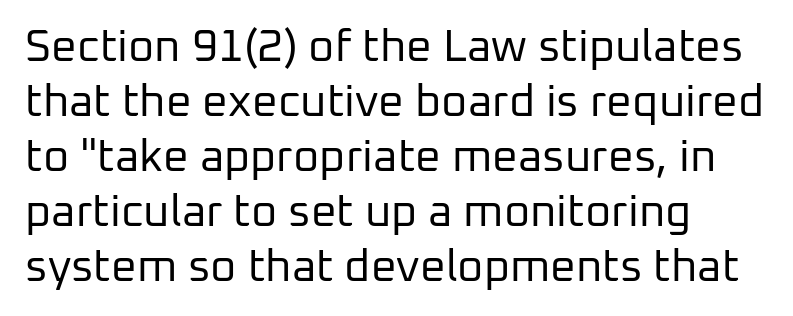
Q: Is the text bold? A: No.
Q: Is the text italic (slanted)? A: No, it is upright.
Q: Is the typeface a serif or a sans-serif typeface? A: Sans-serif.
Q: Is the text underlined? A: No.
Q: How is the paragraph aligned? A: Left-aligned.
Q: Is the spacing between letters normal or unusually wide? A: Normal.
Q: Width (condensed, normal, or wide)? A: Normal.
Q: Stroke contrast? A: Low.
Q: x-height? A: Medium.
Q: Monospaced? A: No.
